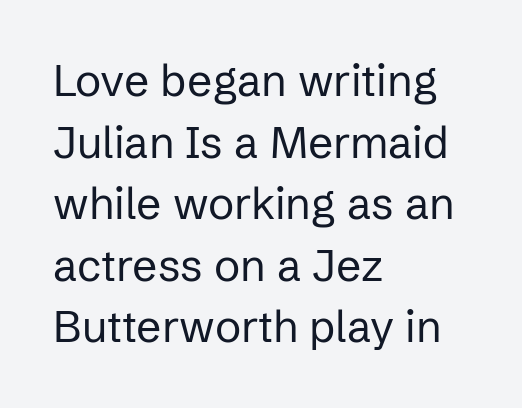
The image shows 44 px regular-weight sans-serif type, upright; set left-aligned, normal line spacing (1.4x), normal letter spacing, not underlined; low stroke contrast and a medium x-height.
